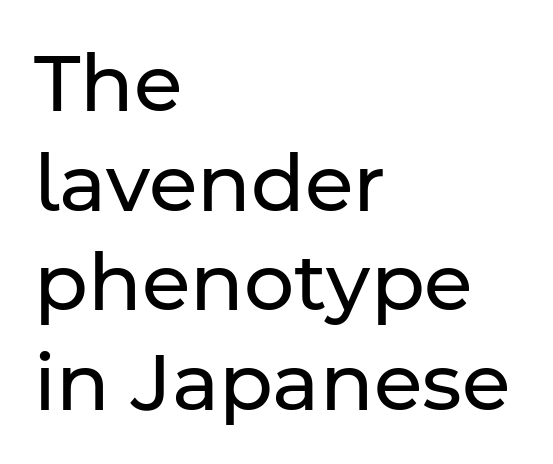
Q: Is the text bold? A: No.
Q: Is the text italic (slanted)? A: No, it is upright.
Q: Is the typeface a serif or a sans-serif typeface? A: Sans-serif.
Q: Is the text underlined? A: No.
Q: How is the paragraph aligned? A: Left-aligned.
Q: Is the spacing between letters normal or unusually wide? A: Normal.
Q: Is the spacing between lines tight, normal or loose? A: Normal.
Q: Width (condensed, normal, or wide)? A: Normal.
Q: Stroke contrast? A: Low.
Q: x-height? A: Medium.
Q: Monospaced? A: No.
